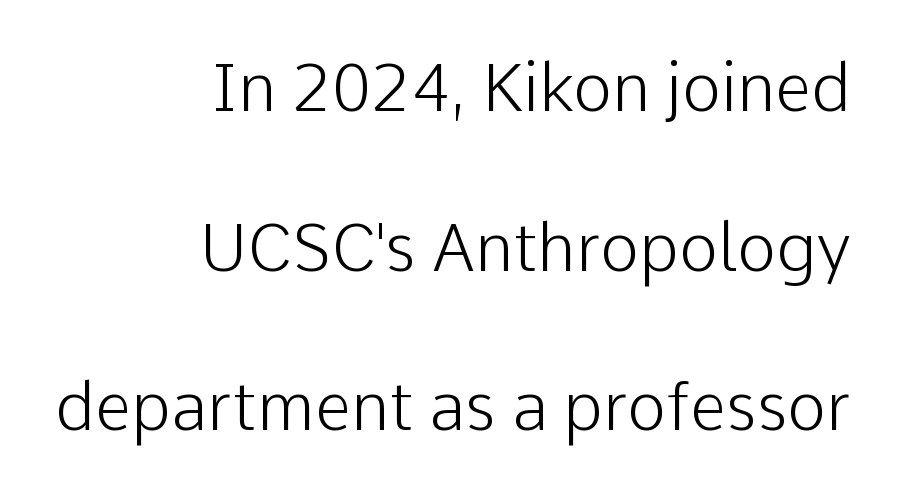
{"serif": "no", "italic": "no", "bold": "no", "weight": "light", "width": "normal", "stroke_contrast": "low", "x_height": "medium", "monospaced": "no", "underline": "no", "align": "right", "line_spacing": "loose", "line_spacing_ratio": 2.42, "letter_spacing": "normal", "letter_spacing_em": 0.0, "glyph_px": 66}
